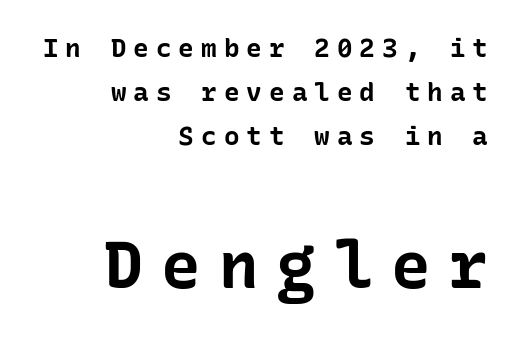
Q: Is the text bold? A: Yes.
Q: Is the text italic (slanted)? A: No, it is upright.
Q: Is the typeface a serif or a sans-serif typeface? A: Sans-serif.
Q: Is the text underlined? A: No.
Q: How is the paragraph aligned? A: Right-aligned.
Q: Is the spacing between letters normal or unusually wide? A: Unusually wide.
Q: Is the spacing between lines tight, normal or loose? A: Normal.
Q: Which block of text is set in a larger size, the first (top) or the second (bottom)? A: The second (bottom) one.
Q: Width (condensed, normal, or wide)? A: Normal.
Q: Stroke contrast? A: Low.
Q: x-height? A: Medium.
